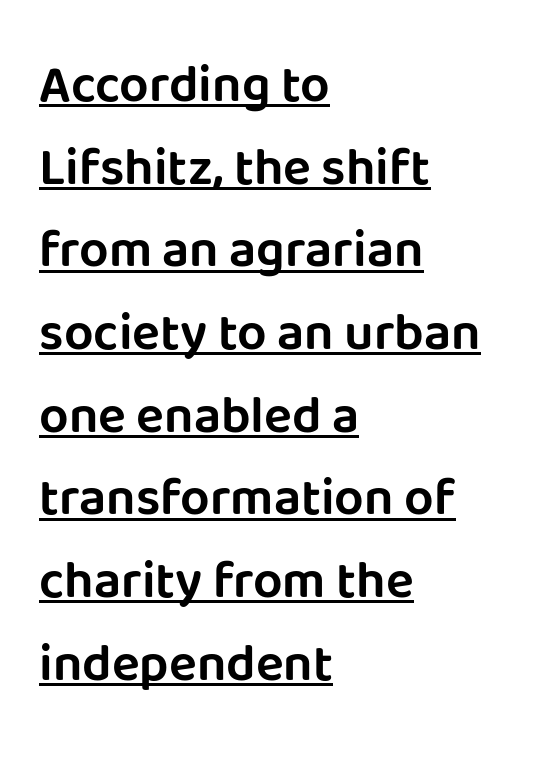
{"serif": "no", "italic": "no", "width": "normal", "stroke_contrast": "low", "x_height": "large", "monospaced": "no", "underline": "yes", "align": "left", "line_spacing": "normal", "line_spacing_ratio": 1.59, "letter_spacing": "normal", "letter_spacing_em": 0.0, "glyph_px": 52}
